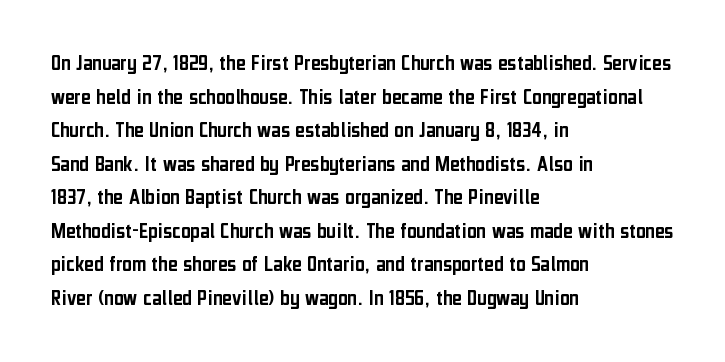
{"italic": "no", "underline": "no", "align": "left", "line_spacing": "normal", "line_spacing_ratio": 1.46, "letter_spacing": "normal", "letter_spacing_em": 0.0, "glyph_px": 23}
